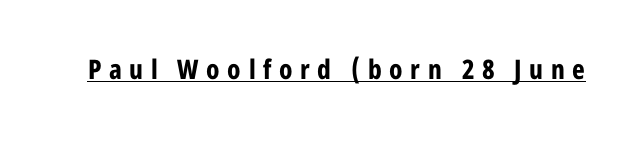
The image shows 27 px bold type, upright; set unusually wide letter spacing (+0.28 em), underlined.
